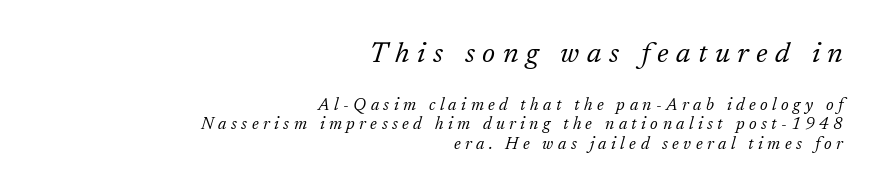
Q: Is the text bold? A: No.
Q: Is the text italic (slanted)? A: Yes, it leans right by about 17 degrees.
Q: Is the typeface a serif or a sans-serif typeface? A: Serif.
Q: Is the text underlined? A: No.
Q: How is the paragraph aligned? A: Right-aligned.
Q: Is the spacing between letters normal or unusually wide? A: Unusually wide.
Q: Is the spacing between lines tight, normal or loose? A: Tight.
Q: Which block of text is set in a larger size, the first (top) or the second (bottom)? A: The first (top) one.
Q: Width (condensed, normal, or wide)? A: Normal.
Q: Stroke contrast? A: Low.
Q: x-height? A: Medium.
Q: Monospaced? A: No.
